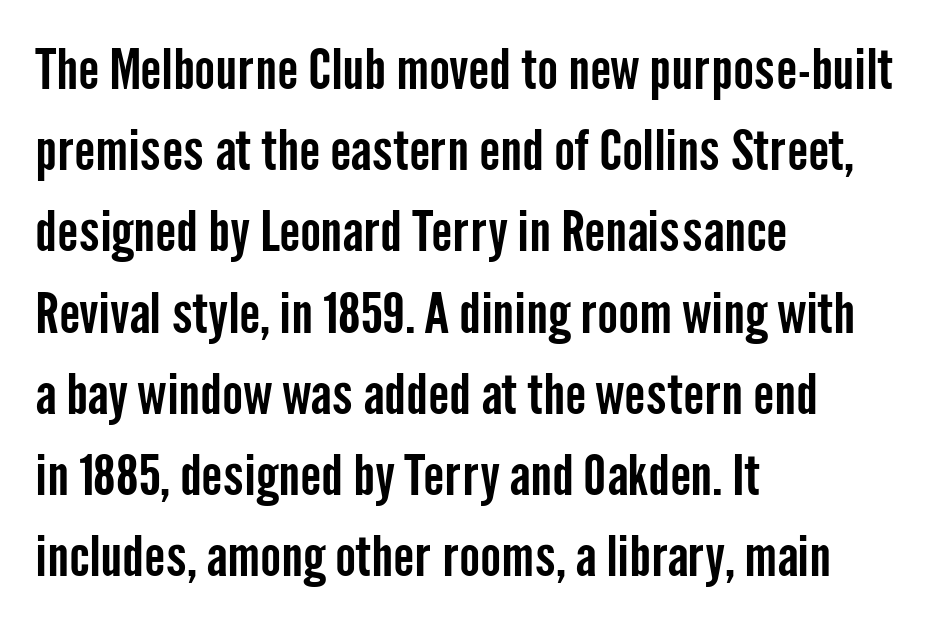
{"serif": "no", "italic": "no", "width": "condensed", "stroke_contrast": "low", "x_height": "medium", "monospaced": "no", "underline": "no", "align": "left", "line_spacing": "normal", "line_spacing_ratio": 1.45, "letter_spacing": "normal", "letter_spacing_em": 0.0, "glyph_px": 56}
